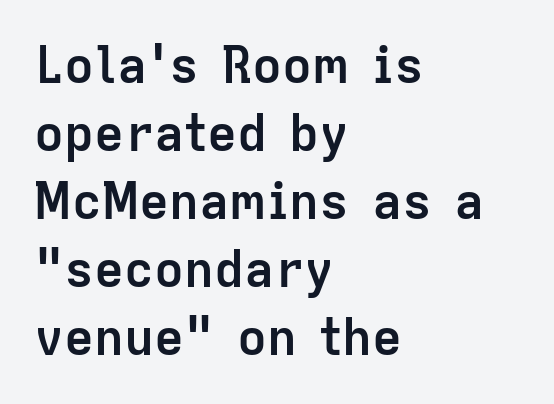
If you drew a line through each stem, it would be perfectly vertical. Serifs: no, the terminals of the letterforms are clean. Thick stems and heavy bowls — unmistakably bold. Here the glyphs are tracked normally, forming tight word shapes.
